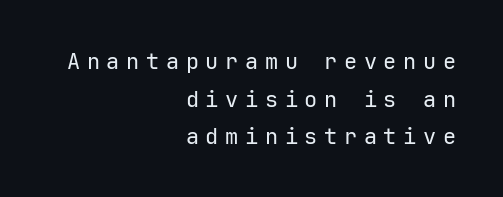
Type without underlining. No chunkiness to these letters — they're not bold. Tall strokes in this sample are plumb rather than angled. The letters are spread apart with noticeably loose tracking. The ragged edge is on the left, which tells us the setting is flush right.
